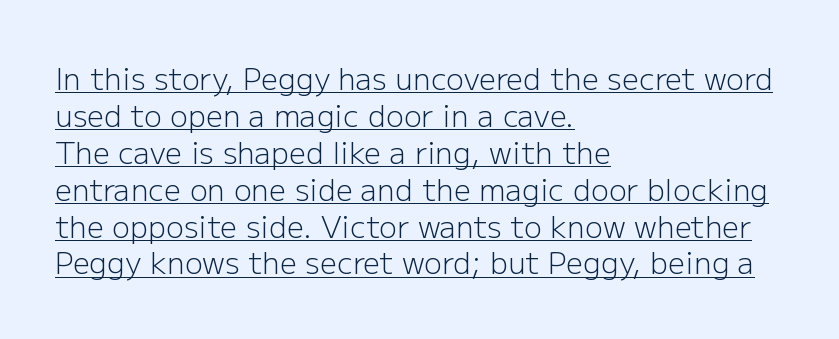
Is the block centered? No — it sits flush against the left margin. Ascenders rise straight up at ninety degrees. Tracking here is standard; glyphs follow each other at the usual distance. Weight: not bold — regular or lighter.
